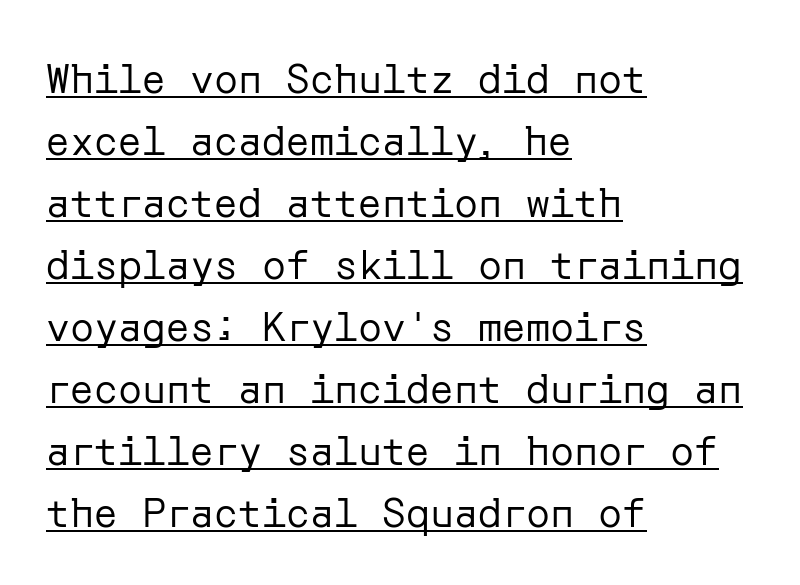
{"serif": "no", "italic": "no", "bold": "no", "weight": "regular", "width": "normal", "stroke_contrast": "low", "x_height": "medium", "underline": "yes", "align": "left", "line_spacing": "normal", "line_spacing_ratio": 1.55, "letter_spacing": "normal", "letter_spacing_em": 0.0, "glyph_px": 40}
